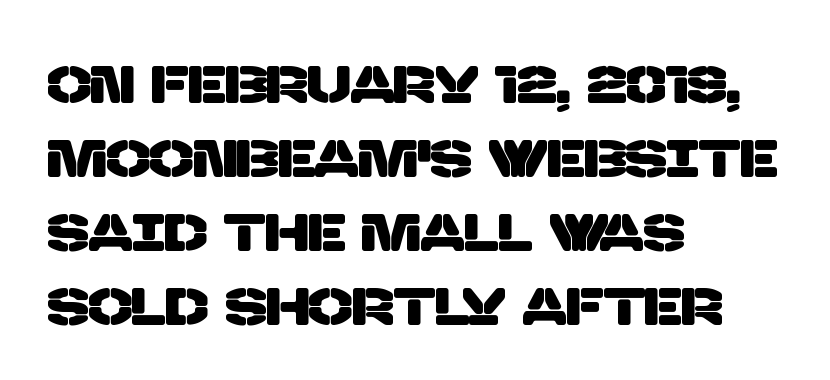
{"serif": "no", "width": "normal", "stroke_contrast": "low", "x_height": "large", "monospaced": "no", "underline": "no", "align": "left", "line_spacing": "normal", "line_spacing_ratio": 1.42, "letter_spacing": "normal", "letter_spacing_em": 0.0, "glyph_px": 52}
